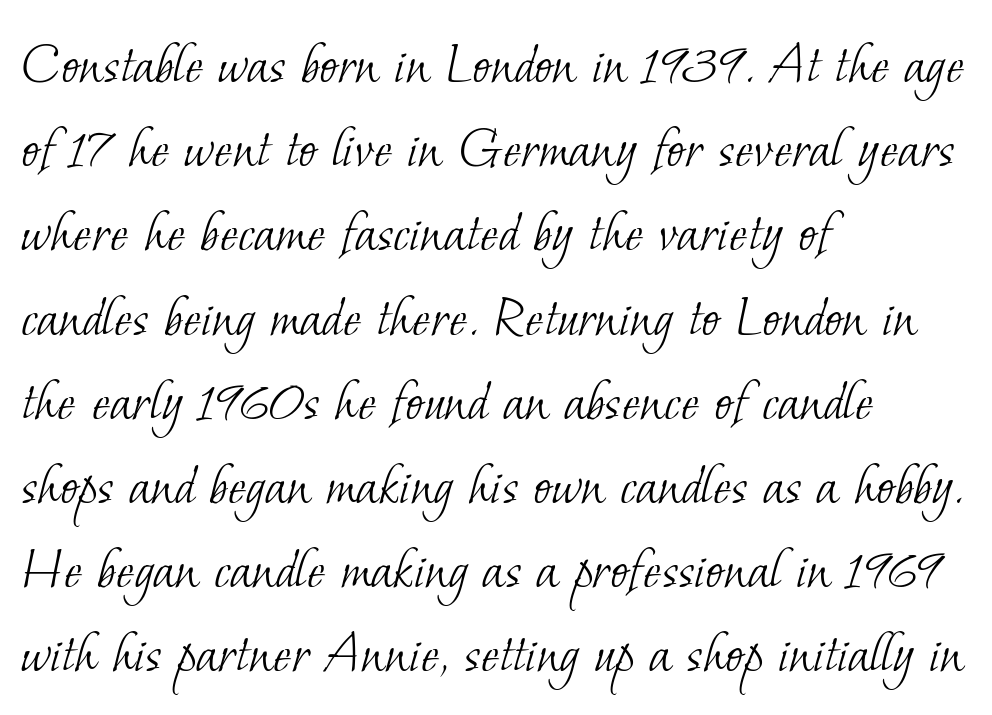
Do the characters align in a grid? No, the font is proportional. This block has exactly the height ordinary leading produces. Horizontal alignment here is leftward, the default for most running prose. Little horizontal feet cap the strokes, marking this as serif type. The letterforms sit shoulder to shoulder at normal distance. Vertical stems look standard width or narrower in stroke.
